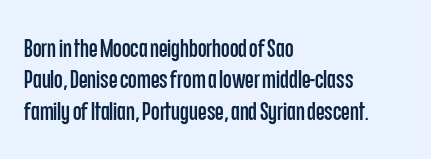
{"italic": "no", "underline": "no", "align": "left", "line_spacing": "normal", "line_spacing_ratio": 1.26, "letter_spacing": "normal", "letter_spacing_em": 0.0, "glyph_px": 25}
